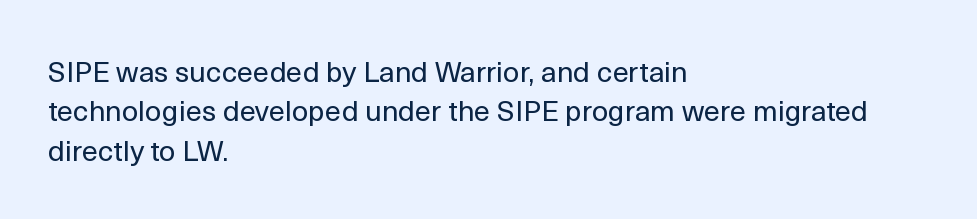
Each letter keeps its own natural width here, so spacing adapts to shape. Each stroke keeps to a modest, everyday thickness or less. Casual observation: everything's shoved over to the left. Do the letters lean? They stand straight. A clean baseline with only descenders dipping below it.
